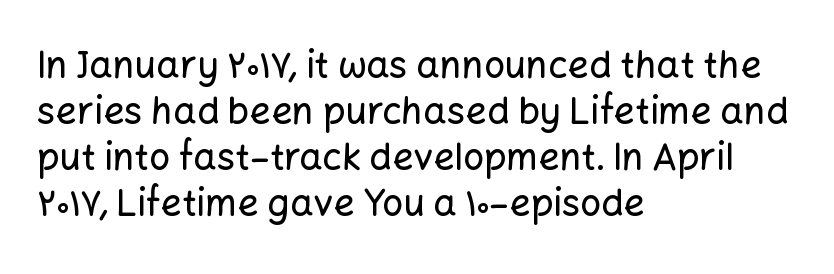
The letters carry no serifs — their stems end cleanly without finishing strokes. Vertical strokes here are truly vertical. Bare-footed words on every line. Nothing unusual about the tracking: characters are spaced as the font intends. If you drew a ruler down the left edge, every line would touch it. These lines are rendered in a variable-pitch font.
